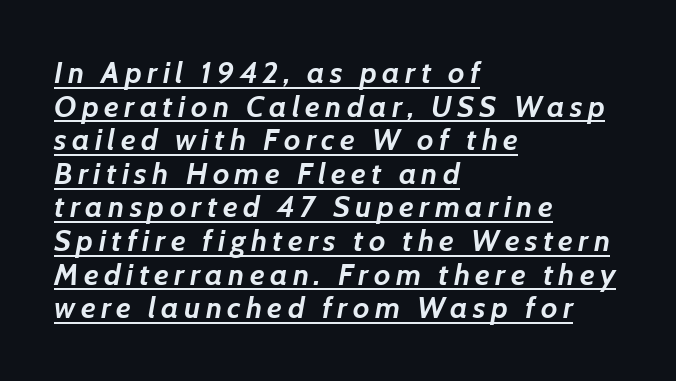
{"italic": "yes", "lean": "right", "slant_degrees": 7, "bold": "yes", "weight": "semibold", "width": "normal", "stroke_contrast": "low", "x_height": "medium", "monospaced": "no", "underline": "yes", "align": "left", "line_spacing": "tight", "line_spacing_ratio": 1.12, "glyph_px": 30}
